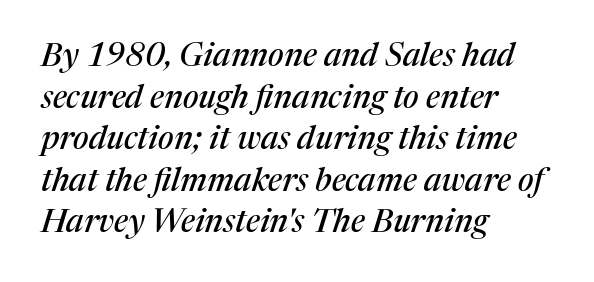
{"serif": "yes", "italic": "yes", "lean": "right", "slant_degrees": 17, "width": "normal", "stroke_contrast": "medium", "x_height": "medium", "monospaced": "no", "underline": "no", "align": "left", "line_spacing": "normal", "line_spacing_ratio": 1.3, "letter_spacing": "normal", "letter_spacing_em": 0.0, "glyph_px": 32}
